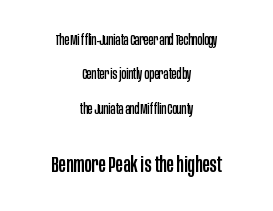
The image shows 22 px text type, upright; set centered, loose line spacing (2.46x), normal letter spacing, not underlined; the second (bottom) block is 1.57x larger.
